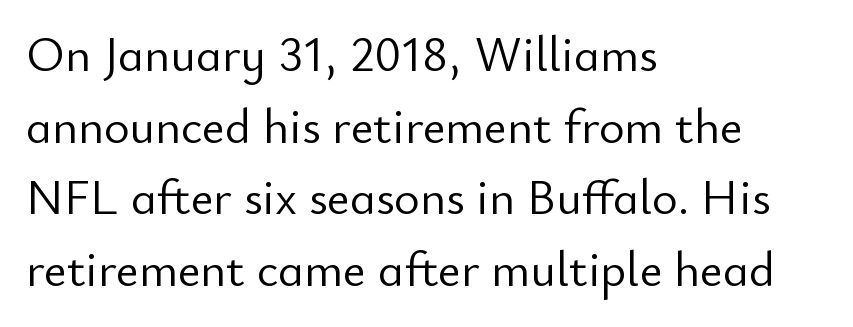
A classic flush-left, rag-right setting is used for this passage. Compared with typical paragraphs, the rows here are spaced about the same. Check where the strokes stop: nothing finishes them off — pure sans. Bare-footed words on every line. The rendering uses natural spacing where letterforms have individual widths.
